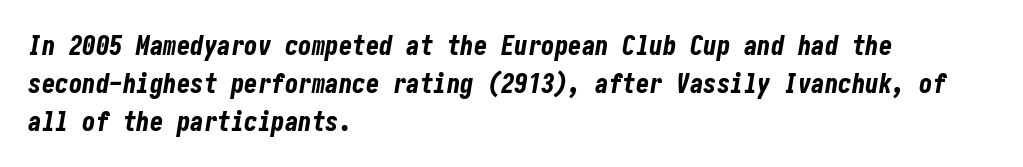
Q: Is the text bold? A: Yes.
Q: Is the text italic (slanted)? A: Yes, it leans right by about 10 degrees.
Q: Is the text underlined? A: No.
Q: How is the paragraph aligned? A: Left-aligned.
Q: Is the spacing between letters normal or unusually wide? A: Normal.
Q: Is the spacing between lines tight, normal or loose? A: Normal.
